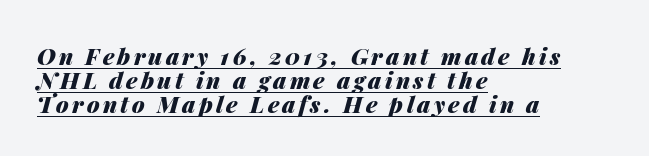
Q: Is the text bold? A: Yes.
Q: Is the text italic (slanted)? A: Yes, it leans right by about 14 degrees.
Q: Is the text underlined? A: Yes.
Q: How is the paragraph aligned? A: Left-aligned.
Q: Is the spacing between lines tight, normal or loose? A: Tight.
